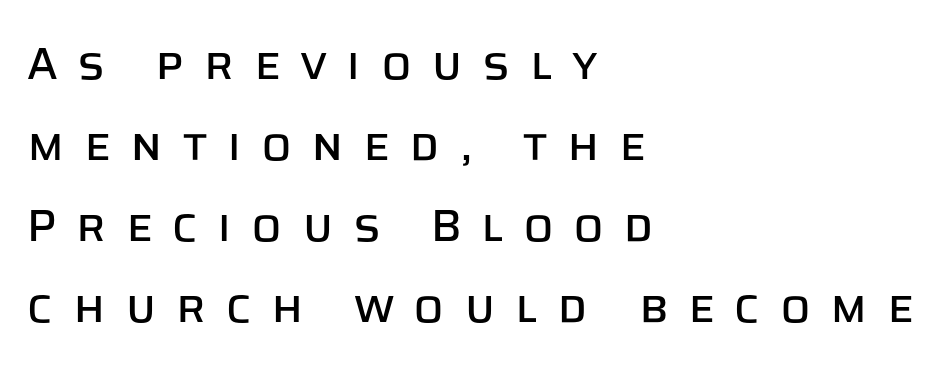
Font category for this specimen: sans-serif. The rendering uses natural spacing where letterforms have individual widths. You could only call the tracking loose — the letters float apart. The string is rendered with underlining switched off. The specimen reads as upright at a glance.
